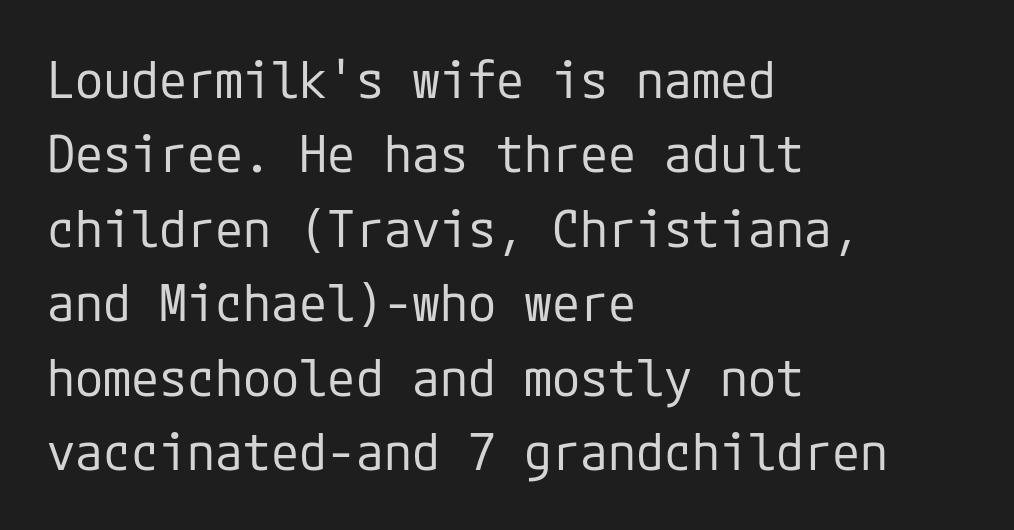
Plain, unruled lines of type. The paragraph has a hard left edge and a soft right edge. Every stem runs plumb, perpendicular to the baseline. Honestly, the row spacing looks completely unremarkable. A typesetter would call this zero additional tracking. Examine the stroke ends and you'll find no serifs.
